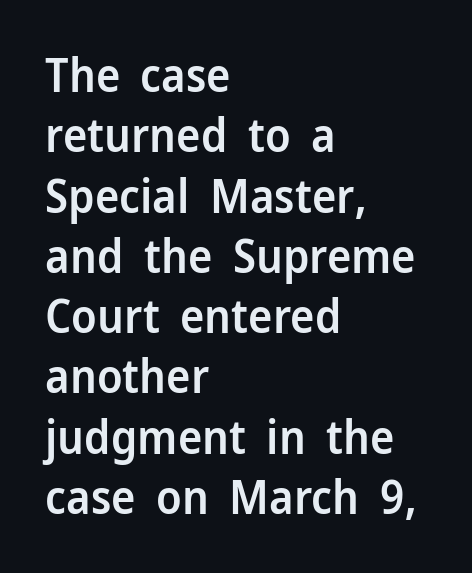
The image shows 46 px semibold sans-serif type, upright; set left-aligned, normal line spacing (1.31x), normal letter spacing, not underlined; low stroke contrast and a medium x-height.
